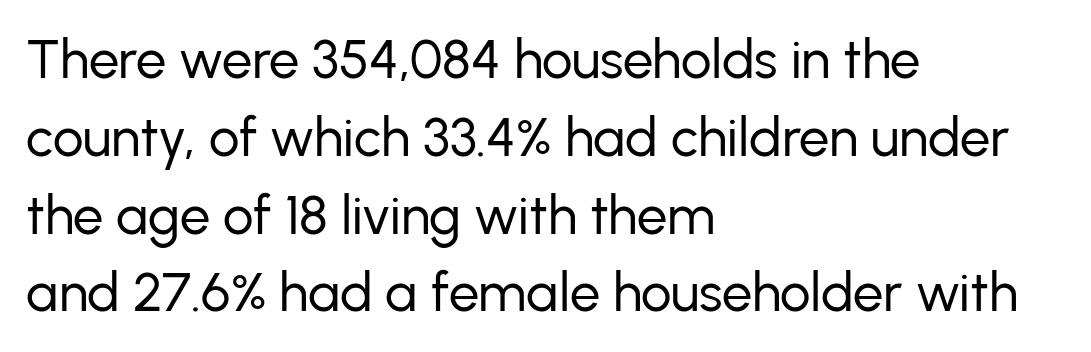
Q: Is the text bold? A: No.
Q: Is the text italic (slanted)? A: No, it is upright.
Q: Is the typeface a serif or a sans-serif typeface? A: Sans-serif.
Q: Is the text underlined? A: No.
Q: How is the paragraph aligned? A: Left-aligned.
Q: Is the spacing between letters normal or unusually wide? A: Normal.
Q: Is the spacing between lines tight, normal or loose? A: Normal.
Q: Width (condensed, normal, or wide)? A: Normal.
Q: Stroke contrast? A: Low.
Q: x-height? A: Medium.
Q: Monospaced? A: No.
